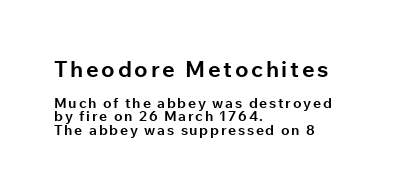
Q: Is the text bold? A: Yes.
Q: Is the text italic (slanted)? A: No, it is upright.
Q: Is the text underlined? A: No.
Q: How is the paragraph aligned? A: Left-aligned.
Q: Is the spacing between lines tight, normal or loose? A: Tight.
Q: Which block of text is set in a larger size, the first (top) or the second (bottom)? A: The first (top) one.
